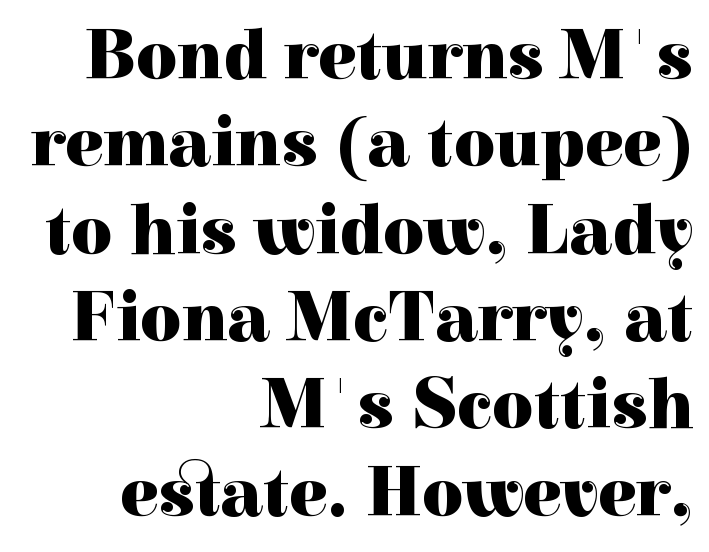
These words are printed bold, with thick strokes throughout. This rendering leaves character spacing at its baseline value. The foot of each line stays bare and open. The letters carry serifs — small finishing strokes at the ends of their stems.
